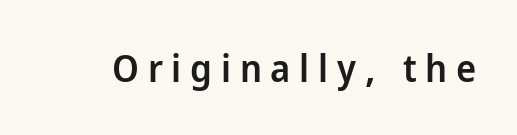
Look at the stroke-to-counter ratio: somewhat heavy, a semibold. This sample uses a sans-serif face. Underlining? Definitely not there. Posture: vertical. This sample has the flowing, uneven cadence of proportional lettering.
